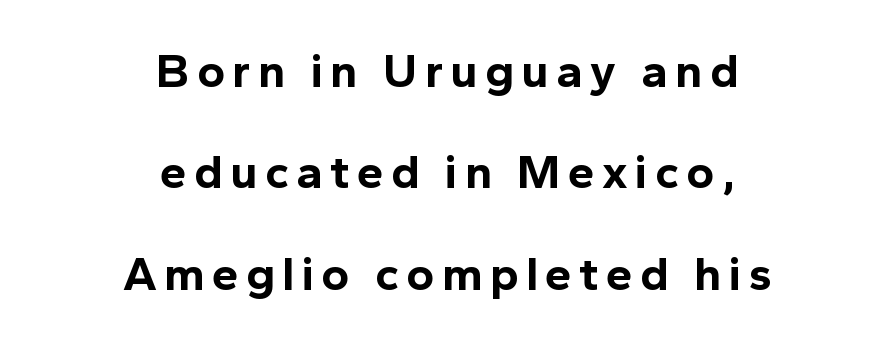
{"serif": "no", "italic": "no", "bold": "yes", "weight": "bold", "width": "normal", "x_height": "medium", "monospaced": "no", "underline": "no", "align": "center", "line_spacing": "loose", "line_spacing_ratio": 2.11, "glyph_px": 48}
